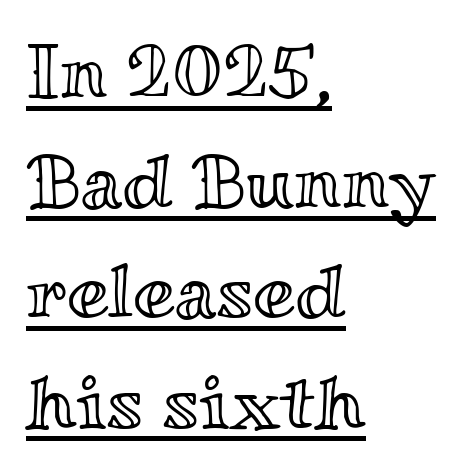
Alignment: flush left. Nothing unusual about the tracking: characters are spaced as the font intends. Emphasis is given by a line drawn under the lettering. Each letter keeps its own natural width here, so spacing adapts to shape. Baseline-to-baseline distance is the conventional proportion of letter height.
